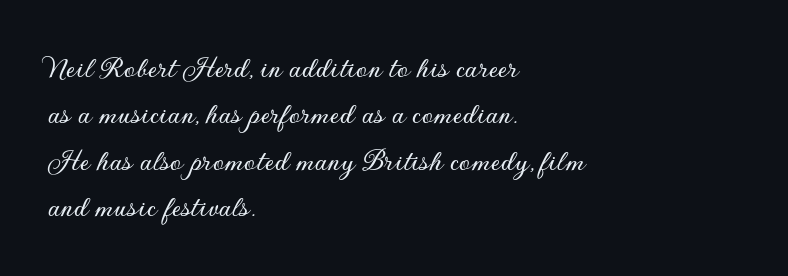
{"serif": "no", "width": "normal", "stroke_contrast": "low", "x_height": "small", "monospaced": "no", "underline": "no", "align": "left", "line_spacing": "normal", "line_spacing_ratio": 1.45, "letter_spacing": "normal", "letter_spacing_em": 0.0, "glyph_px": 32}
